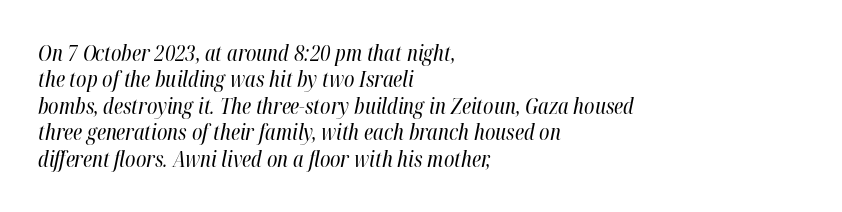
If you drew a ruler down the left edge, every line would touch it. Underlining? Definitely not there. The space between consecutive lines is moderate. The font's italic variant was chosen for this text.
